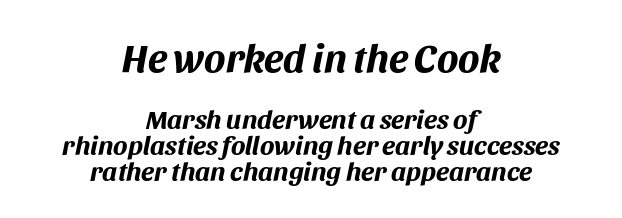
The rendering applies a slant to the glyphs. Size contrast runs from large at the top to small at the bottom. A typesetter would call this proportional, since set widths differ per character. Leftover space on each line is divided equally before and after the words. Inter-character spacing is left at the font's built-in metrics.
